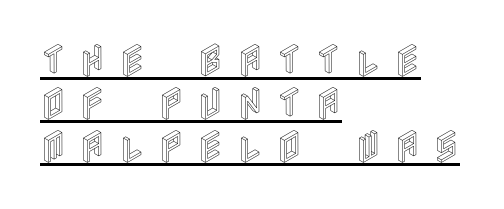
Q: Is the text italic (slanted)? A: No, it is upright.
Q: Is the text underlined? A: Yes.
Q: How is the paragraph aligned? A: Left-aligned.
Q: Is the spacing between letters normal or unusually wide? A: Unusually wide.
Q: Width (condensed, normal, or wide)? A: Condensed.
Q: x-height? A: Large.
